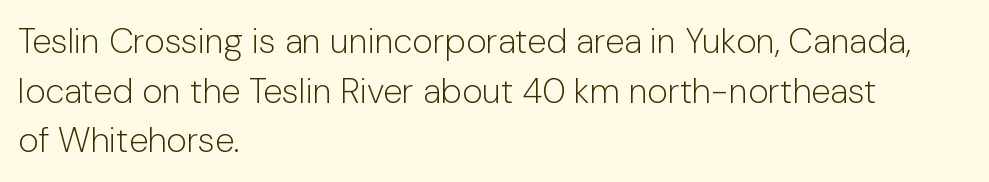
The image shows 35 px light sans-serif type, upright; set left-aligned, normal line spacing (1.42x), normal letter spacing, not underlined; low stroke contrast and a medium x-height.
